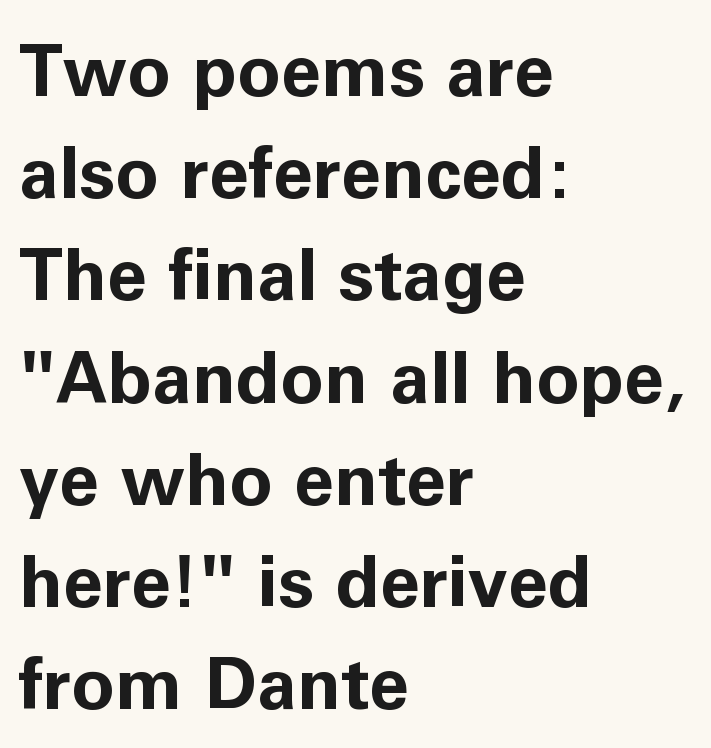
The image shows 72 px bold sans-serif type, upright; set left-aligned, normal line spacing (1.42x), normal letter spacing, not underlined; low stroke contrast and a medium x-height.
